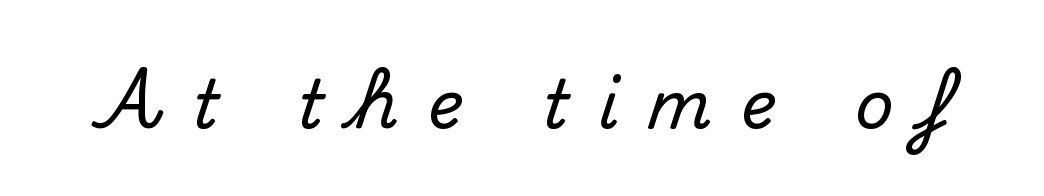
Substantial extra tracking has been applied to these lines. This sample uses a serif face. Quick note: underline off. Here the designer chose a conventional face with non-uniform glyph widths.
